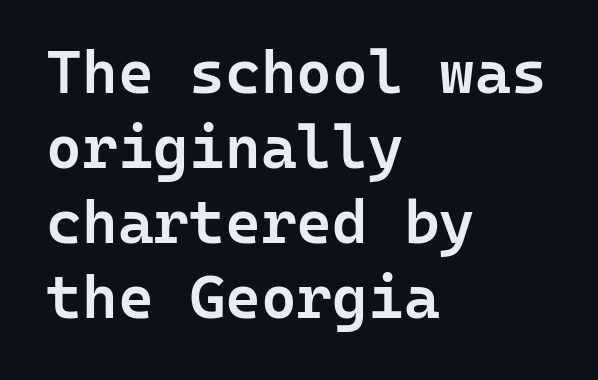
The image shows 61 px semibold sans-serif type, upright, monospaced; set left-aligned, line spacing 1.23x, normal letter spacing, not underlined; low stroke contrast and a medium x-height.
